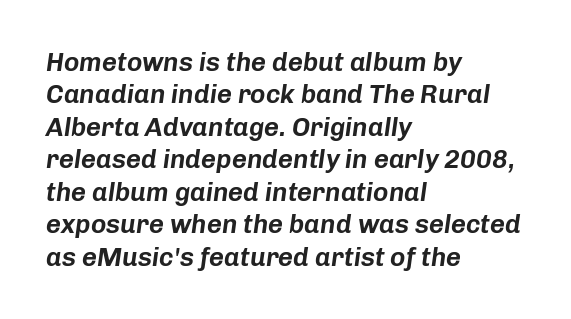
The image shows 26 px text type, italic (leaning right); set left-aligned, normal line spacing (1.25x), normal letter spacing, not underlined.
